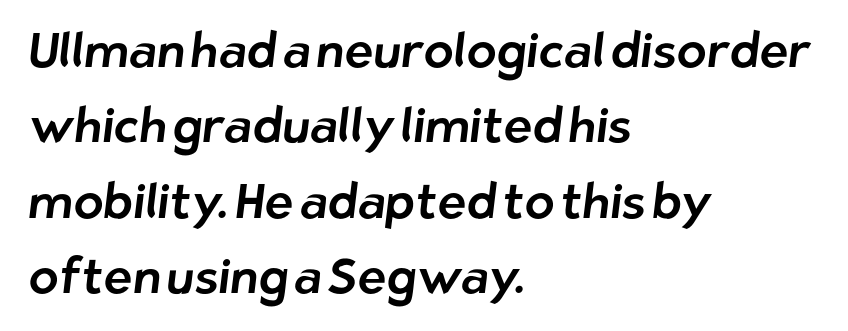
The image shows 49 px sans-serif type; set left-aligned, normal line spacing (1.54x), normal letter spacing, not underlined; low stroke contrast and a medium x-height.
